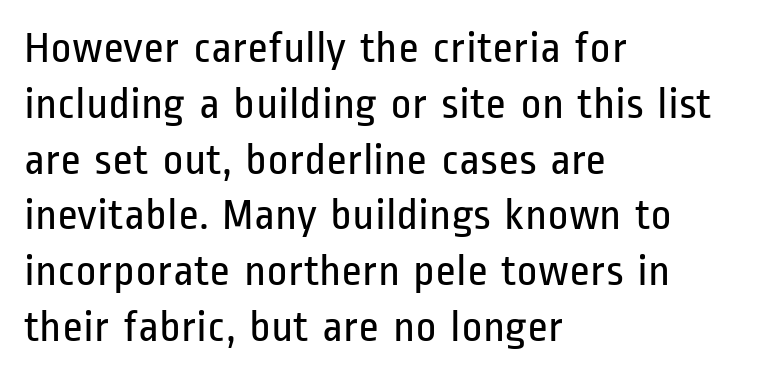
Rule under the text: the space is simply empty. The passage shown is typeset with a sans-serif family. The weight would be labelled regular, book, light, or lighter still. This is the regular roman posture of the typeface. This sample has the flowing, uneven cadence of proportional lettering.
